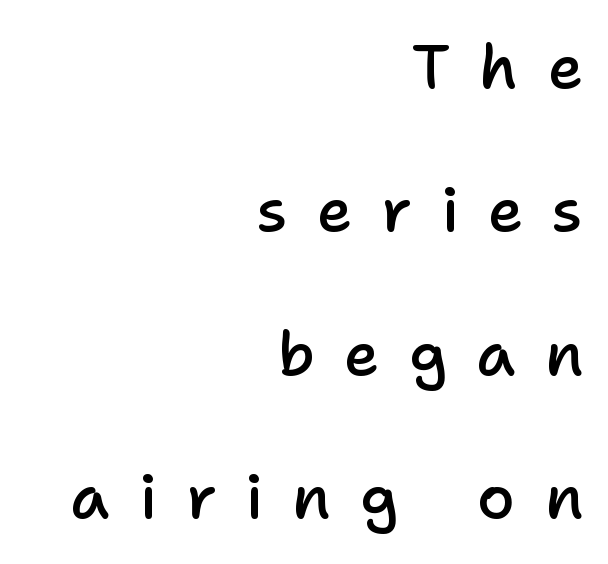
Q: Is the text bold? A: Semi-bold.
Q: Is the text italic (slanted)? A: No, it is upright.
Q: Is the typeface a serif or a sans-serif typeface? A: Sans-serif.
Q: Is the text underlined? A: No.
Q: How is the paragraph aligned? A: Right-aligned.
Q: Is the spacing between letters normal or unusually wide? A: Unusually wide.
Q: Is the spacing between lines tight, normal or loose? A: Loose.
Q: Width (condensed, normal, or wide)? A: Normal.
Q: Stroke contrast? A: Low.
Q: x-height? A: Medium.
Q: Monospaced? A: No.
